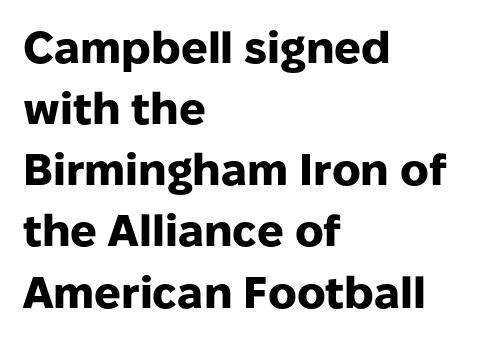
The image shows 44 px heavy sans-serif type, upright; set left-aligned, normal line spacing (1.39x), normal letter spacing, not underlined; low stroke contrast and a medium x-height.
